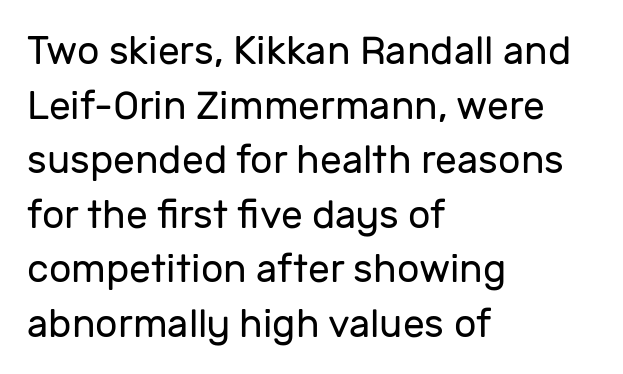
Character widths vary here, with narrow letters taking less room than wide ones. Counters stay open thanks to moderate or lighter strokes. Characters remain perfectly vertical along every line. The lines are quadded left.
